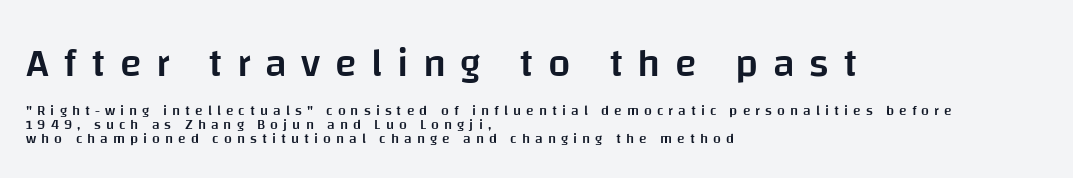
Q: Is the text bold? A: Semi-bold.
Q: Is the text italic (slanted)? A: No, it is upright.
Q: Is the typeface a serif or a sans-serif typeface? A: Sans-serif.
Q: Is the text underlined? A: No.
Q: How is the paragraph aligned? A: Left-aligned.
Q: Is the spacing between letters normal or unusually wide? A: Unusually wide.
Q: Is the spacing between lines tight, normal or loose? A: Tight.
Q: Which block of text is set in a larger size, the first (top) or the second (bottom)? A: The first (top) one.
Q: Width (condensed, normal, or wide)? A: Normal.
Q: Stroke contrast? A: Low.
Q: x-height? A: Large.
Q: Monospaced? A: No.
